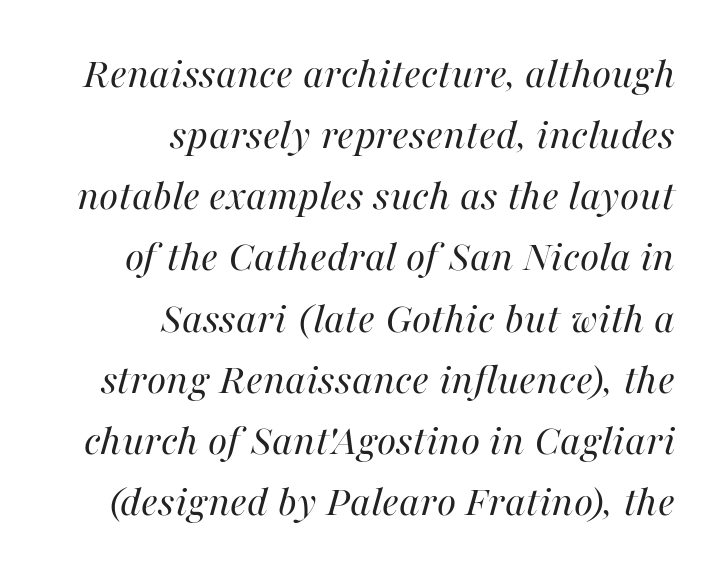
{"italic": "yes", "lean": "right", "slant_degrees": 16, "bold": "no", "weight": "regular", "width": "normal", "stroke_contrast": "high", "x_height": "medium", "monospaced": "no", "underline": "no", "align": "right", "line_spacing": "normal", "line_spacing_ratio": 1.39, "letter_spacing": "normal", "letter_spacing_em": 0.0, "glyph_px": 44}
